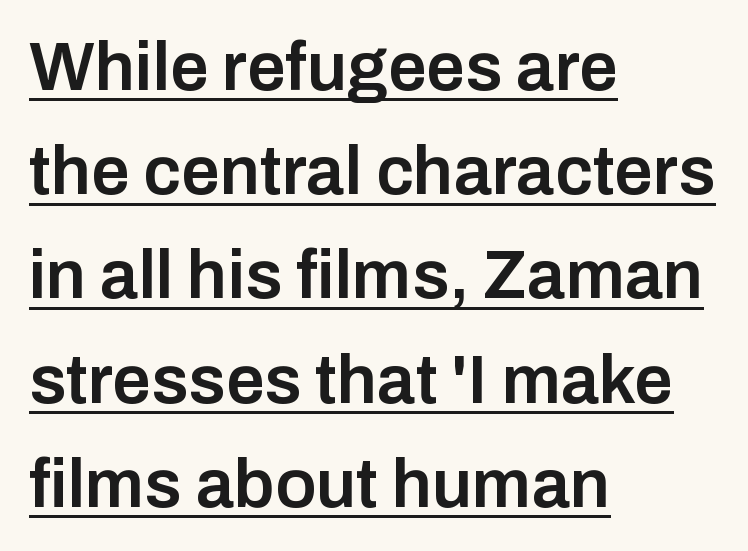
Q: Is the text bold? A: Semi-bold.
Q: Is the text italic (slanted)? A: No, it is upright.
Q: Is the typeface a serif or a sans-serif typeface? A: Sans-serif.
Q: Is the text underlined? A: Yes.
Q: How is the paragraph aligned? A: Left-aligned.
Q: Is the spacing between letters normal or unusually wide? A: Normal.
Q: Is the spacing between lines tight, normal or loose? A: Normal.
Q: Width (condensed, normal, or wide)? A: Normal.
Q: Stroke contrast? A: Low.
Q: x-height? A: Medium.
Q: Monospaced? A: No.
